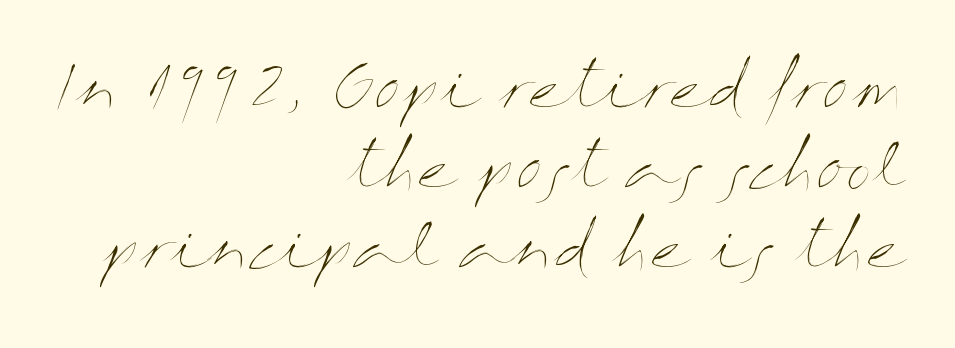
Q: Is the text bold? A: No.
Q: Is the text italic (slanted)? A: Yes.
Q: Is the text underlined? A: No.
Q: How is the paragraph aligned? A: Right-aligned.
Q: Is the spacing between letters normal or unusually wide? A: Normal.
Q: Is the spacing between lines tight, normal or loose? A: Normal.
Q: Width (condensed, normal, or wide)? A: Wide.
Q: Stroke contrast? A: Medium.
Q: x-height? A: Medium.
Q: Monospaced? A: No.
